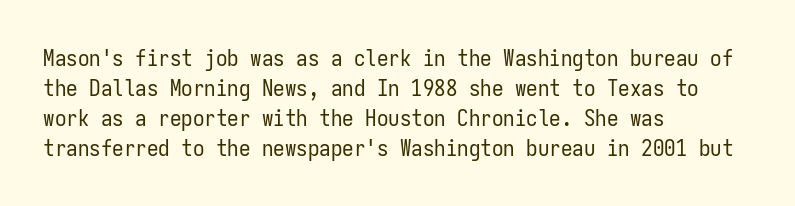
{"italic": "no", "bold": "no", "underline": "no", "align": "left", "line_spacing": "normal", "line_spacing_ratio": 1.3, "letter_spacing": "normal", "letter_spacing_em": 0.0, "glyph_px": 23}
